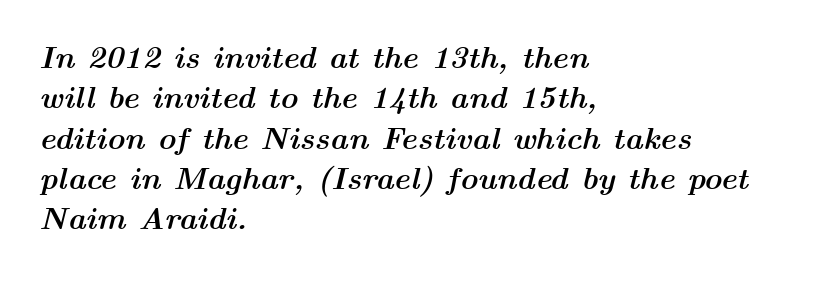
Where is the straight margin? On the left. Rendered with sloped, italic letterforms. In terms of weight, the rendering is a true, heavy bold. A typesetter would call this zero additional tracking. Is this a fixed-width face? No — the glyphs have proportional, varying widths.
